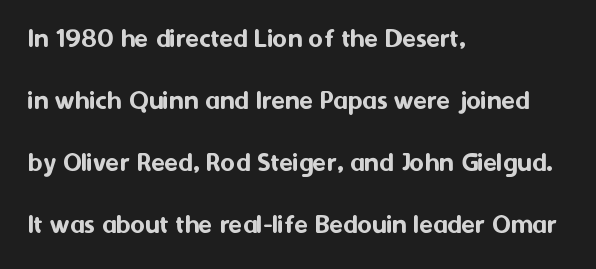
{"serif": "no", "italic": "no", "width": "normal", "stroke_contrast": "medium", "x_height": "medium", "monospaced": "no", "underline": "no", "align": "left", "line_spacing": "loose", "line_spacing_ratio": 2.21, "letter_spacing": "normal", "letter_spacing_em": 0.0, "glyph_px": 28}
